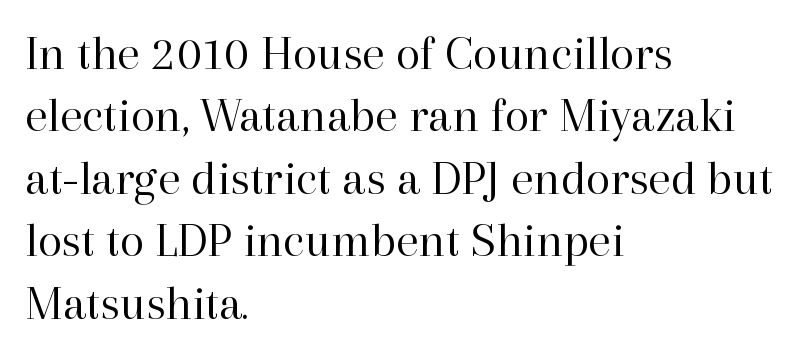
{"serif": "yes", "italic": "no", "bold": "no", "weight": "regular", "width": "normal", "stroke_contrast": "high", "x_height": "medium", "monospaced": "no", "underline": "no", "align": "left", "line_spacing": "normal", "line_spacing_ratio": 1.25, "letter_spacing": "normal", "letter_spacing_em": 0.0, "glyph_px": 50}
